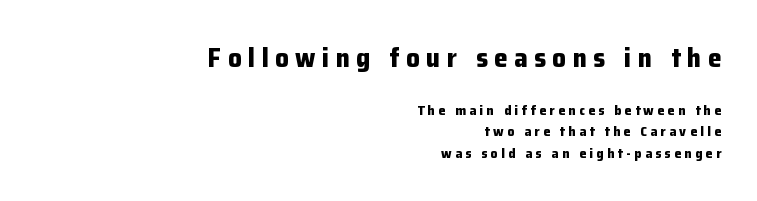
These lines carry a lot of weight — the face is fully bold. The passage shown has open, widely tracked lettering throughout. The letters stand upright; this is a roman face. This rendering uses right alignment, leaving the left contour irregular. Horizontal bands of white between lines are of average thickness.
